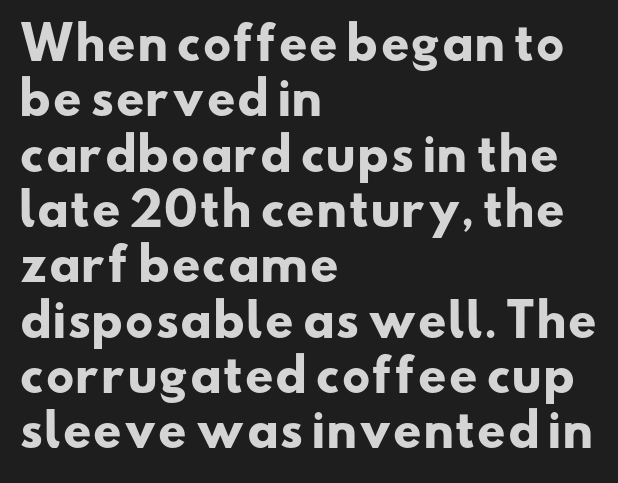
The image shows 45 px heavy, wide sans-serif type; set left-aligned, line spacing 1.23x, normal letter spacing, not underlined; low stroke contrast and a small x-height.
